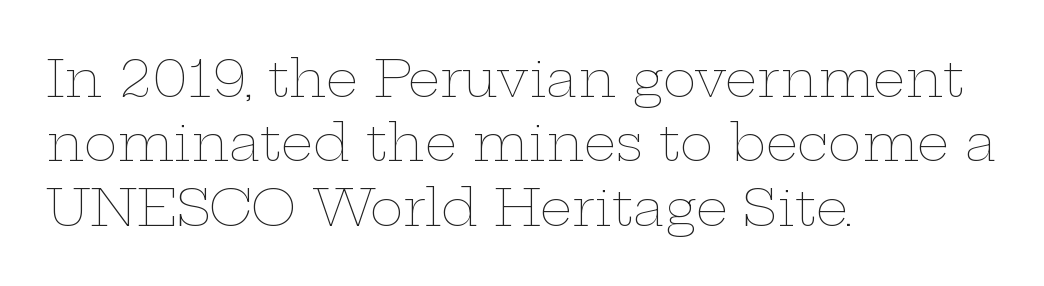
The image shows 51 px thin, wide type, upright; set left-aligned, normal line spacing (1.26x), normal letter spacing, not underlined; low stroke contrast and a medium x-height.
